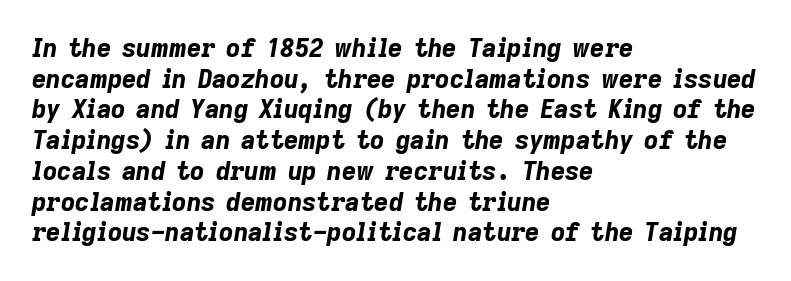
{"italic": "yes", "lean": "right", "slant_degrees": 9, "bold": "yes", "underline": "no", "align": "left", "line_spacing_ratio": 1.23, "letter_spacing": "normal", "letter_spacing_em": 0.0, "glyph_px": 25}
